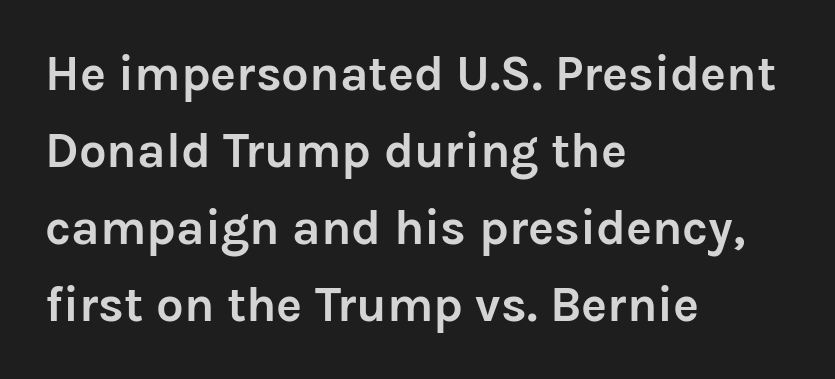
{"serif": "no", "italic": "no", "bold": "yes", "weight": "semibold", "width": "normal", "stroke_contrast": "low", "x_height": "medium", "monospaced": "no", "underline": "no", "align": "left", "line_spacing": "normal", "line_spacing_ratio": 1.57, "letter_spacing": "normal", "letter_spacing_em": 0.0, "glyph_px": 49}
